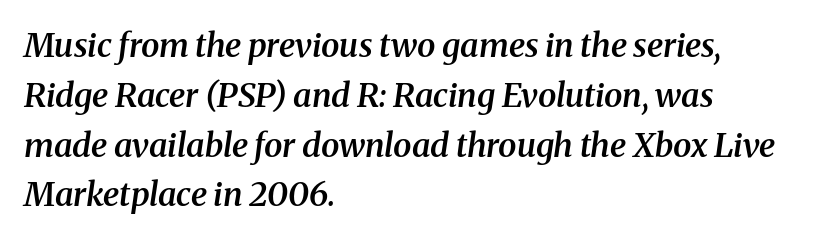
Q: Is the text bold? A: Semi-bold.
Q: Is the text italic (slanted)? A: Yes, it leans right by about 8 degrees.
Q: Is the typeface a serif or a sans-serif typeface? A: Serif.
Q: Is the text underlined? A: No.
Q: How is the paragraph aligned? A: Left-aligned.
Q: Is the spacing between letters normal or unusually wide? A: Normal.
Q: Is the spacing between lines tight, normal or loose? A: Normal.
Q: Width (condensed, normal, or wide)? A: Normal.
Q: Stroke contrast? A: Medium.
Q: x-height? A: Medium.
Q: Monospaced? A: No.
